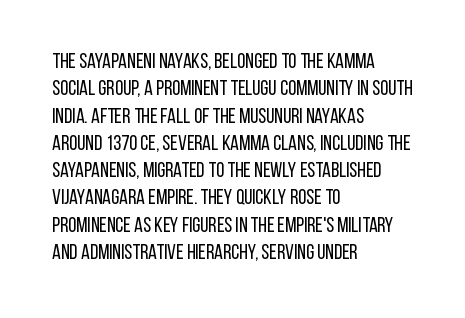
The image shows 21 px text type, upright; set left-aligned, normal line spacing (1.3x), normal letter spacing, not underlined.
